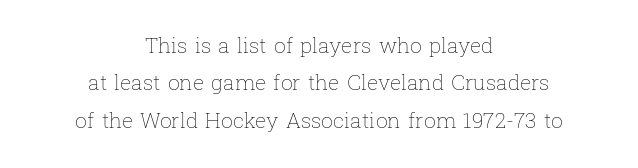
{"italic": "no", "bold": "no", "underline": "no", "align": "center", "line_spacing_ratio": 1.78, "letter_spacing": "normal", "letter_spacing_em": 0.0, "glyph_px": 21}
